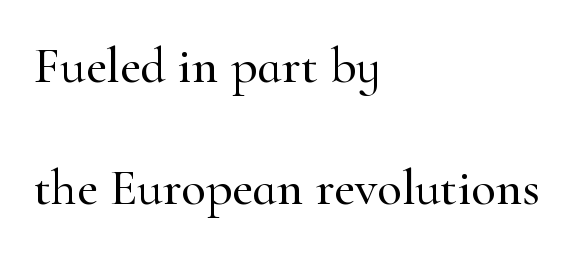
The image shows 51 px serif type, upright; set left-aligned, loose line spacing (2.39x), normal letter spacing, not underlined; high stroke contrast and a small x-height.
